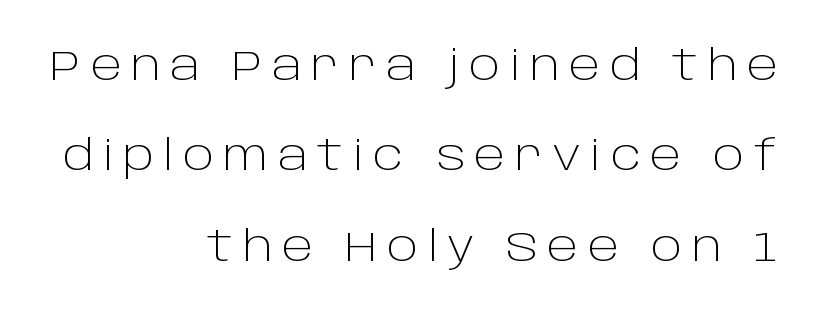
Casual observation: everything's shoved over to the right. The letters stand straight up with perfectly vertical stems. The designer dialed line spacing up above the default. Summary of weight: not heavy and not bold.
